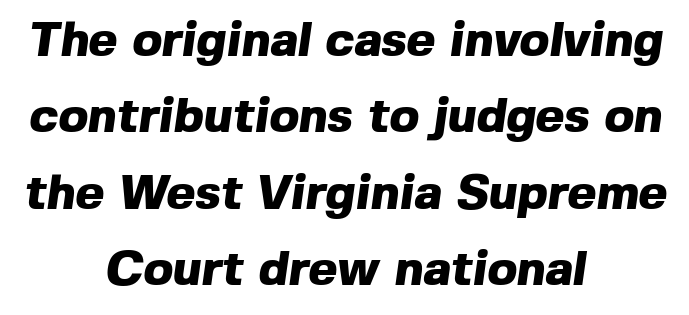
{"serif": "no", "bold": "yes", "weight": "heavy", "width": "normal", "x_height": "medium", "monospaced": "no", "underline": "no", "align": "center", "line_spacing": "normal", "line_spacing_ratio": 1.56, "letter_spacing": "normal", "letter_spacing_em": 0.0, "glyph_px": 49}
